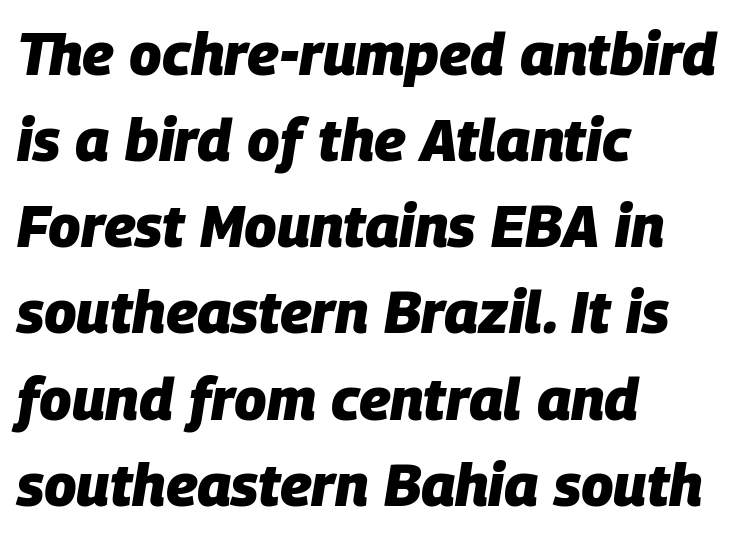
This rendering features lettering with no underline. Look at the stroke-to-counter ratio: heavy, a bold. Left-aligned paragraph, ragged on the right. In terms of letterspacing, this is plain default setting.
